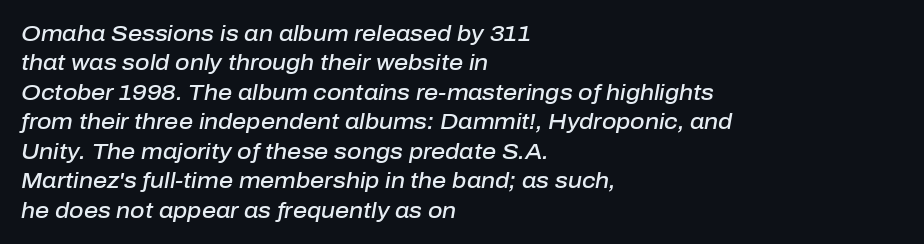
{"italic": "yes", "lean": "right", "slant_degrees": 10, "bold": "semi", "underline": "no", "align": "left", "line_spacing": "normal", "line_spacing_ratio": 1.34, "letter_spacing": "normal", "letter_spacing_em": 0.0, "glyph_px": 22}
